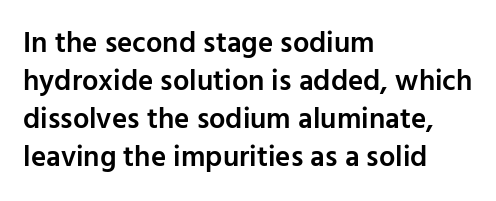
Reading down the column, the eye jumps a familiar distance to each next line. A typesetter would mark this as roman, not italic. If you drew a ruler down the left edge, every line would touch it. A sans-serif font was chosen for this passage. Honestly, the letter spacing is just normal — you wouldn't notice it. The gap between lines stays unmarked.
